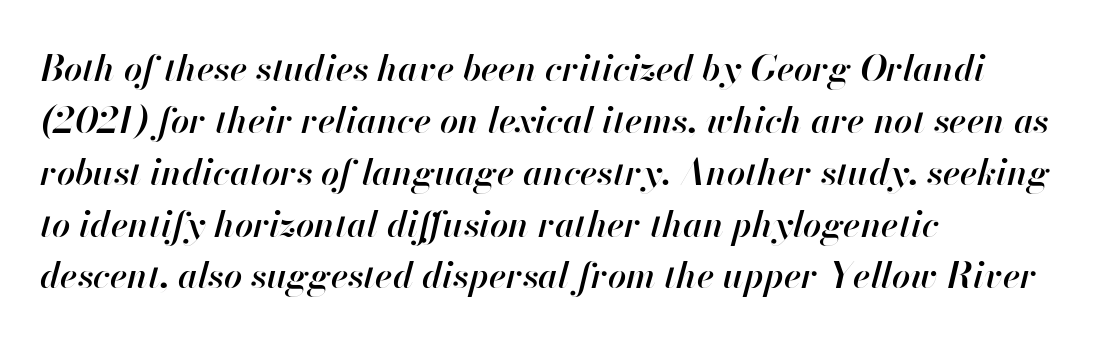
Q: Is the text bold? A: Semi-bold.
Q: Is the text italic (slanted)? A: Yes, it leans right by about 13 degrees.
Q: Is the text underlined? A: No.
Q: How is the paragraph aligned? A: Left-aligned.
Q: Is the spacing between letters normal or unusually wide? A: Normal.
Q: Is the spacing between lines tight, normal or loose? A: Normal.
Q: Width (condensed, normal, or wide)? A: Normal.
Q: Stroke contrast? A: High.
Q: x-height? A: Small.
Q: Monospaced? A: No.
